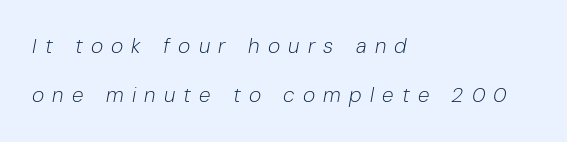
The image shows 21 px text type, italic (leaning right); set left-aligned, loose line spacing (2.35x), unusually wide letter spacing (+0.39 em), not underlined.
